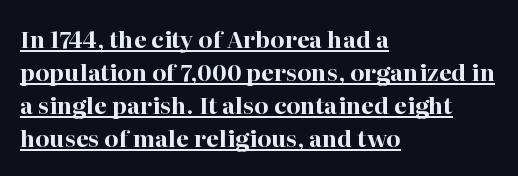
Q: Is the text bold? A: Yes.
Q: Is the text italic (slanted)? A: No, it is upright.
Q: Is the text underlined? A: Yes.
Q: How is the paragraph aligned? A: Left-aligned.
Q: Is the spacing between letters normal or unusually wide? A: Normal.
Q: Is the spacing between lines tight, normal or loose? A: Normal.
